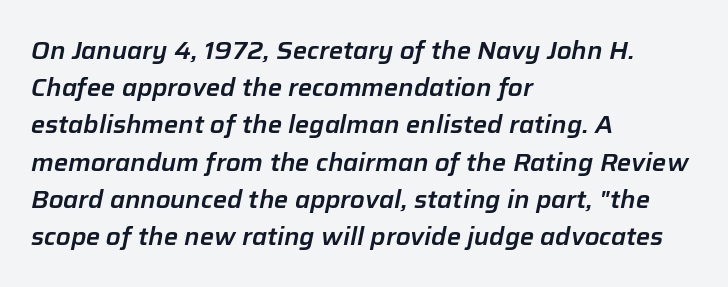
Is there much room between lines? A standard amount, neither cramped nor airy. The gap between lines stays unmarked. Each word holds together tightly as a unit, with standard inter-letter gaps. This is oblique type, the kind used for emphasis or titles.
